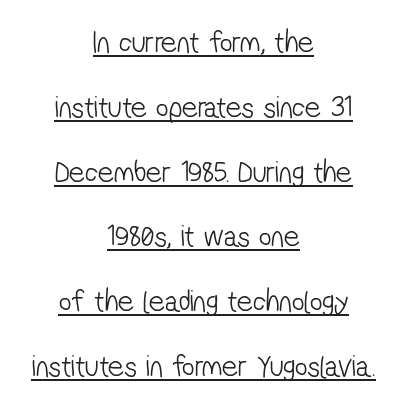
{"serif": "no", "bold": "no", "weight": "light", "width": "condensed", "stroke_contrast": "low", "x_height": "medium", "monospaced": "no", "underline": "yes", "align": "center", "line_spacing": "loose", "line_spacing_ratio": 2.09, "letter_spacing": "normal", "letter_spacing_em": 0.0, "glyph_px": 31}
